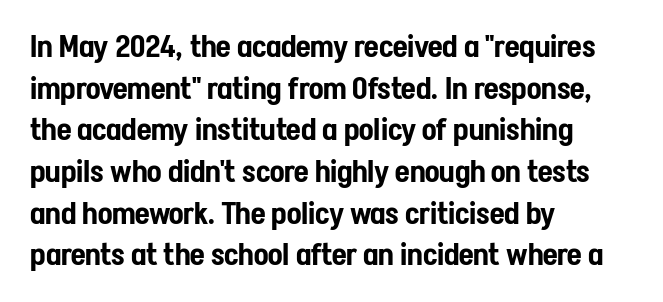
The font family rendered here belongs to the sans-serif group. Decoration check: the copy has no underline. A typesetter would call this proportional, since set widths differ per character. Line beginnings align vertically; line endings do not. Nothing unusual about the tracking: characters are spaced as the font intends. Upright lettering throughout.
